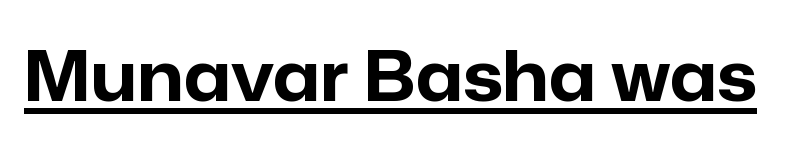
Q: Is the text bold? A: Yes.
Q: Is the text italic (slanted)? A: No, it is upright.
Q: Is the typeface a serif or a sans-serif typeface? A: Sans-serif.
Q: Is the text underlined? A: Yes.
Q: Is the spacing between letters normal or unusually wide? A: Normal.
Q: Width (condensed, normal, or wide)? A: Normal.
Q: Stroke contrast? A: Low.
Q: x-height? A: Medium.
Q: Monospaced? A: No.
